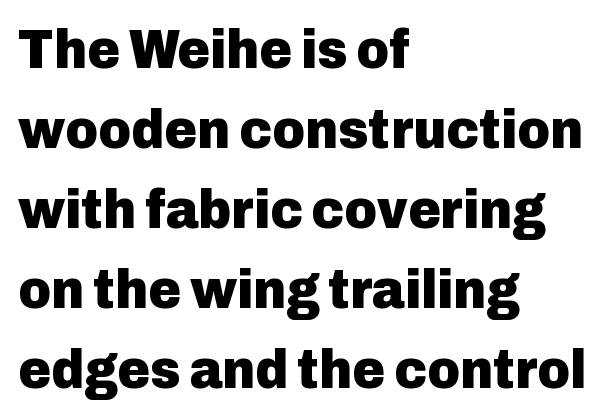
The image shows 56 px heavy sans-serif type, upright; set left-aligned, normal line spacing (1.43x), normal letter spacing, not underlined; low stroke contrast and a medium x-height.
